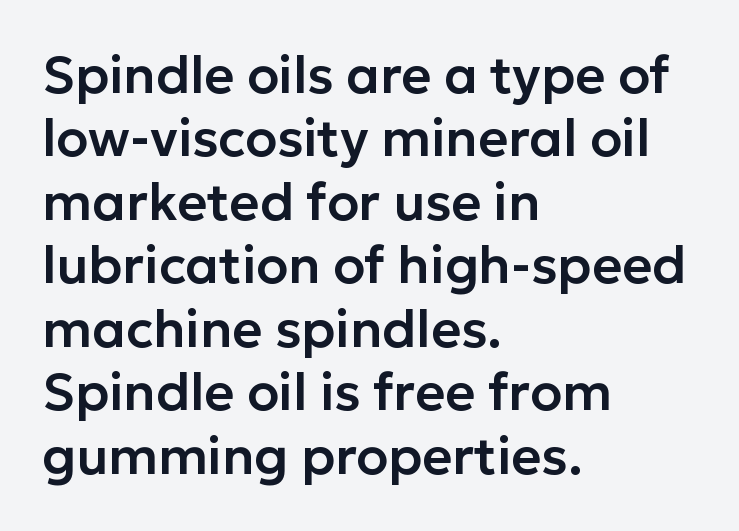
The setting favours the left margin, as ordinary paragraphs usually do. This rendering employs a face without finishing strokes, i.e., a sans-serif. Inter-character spacing is left at the font's built-in metrics. No word sits above an underline.
